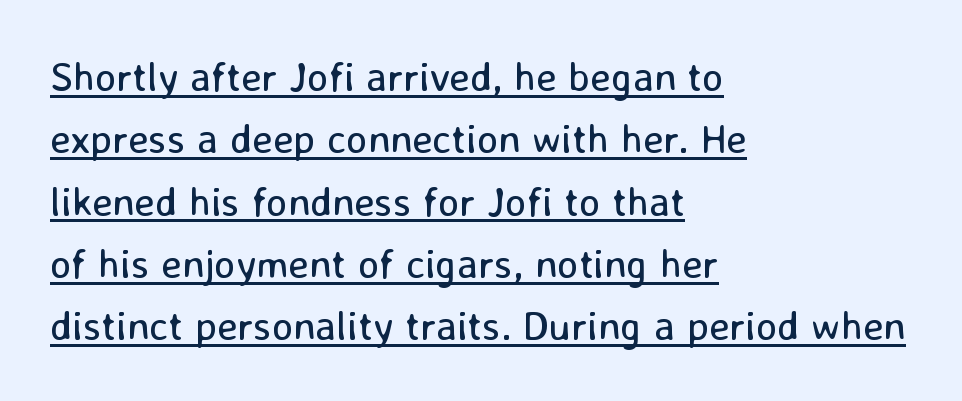
Q: Is the text bold? A: No.
Q: Is the text italic (slanted)? A: No, it is upright.
Q: Is the typeface a serif or a sans-serif typeface? A: Sans-serif.
Q: Is the text underlined? A: Yes.
Q: How is the paragraph aligned? A: Left-aligned.
Q: Is the spacing between letters normal or unusually wide? A: Normal.
Q: Is the spacing between lines tight, normal or loose? A: Normal.
Q: Width (condensed, normal, or wide)? A: Normal.
Q: Stroke contrast? A: Low.
Q: x-height? A: Medium.
Q: Monospaced? A: No.
